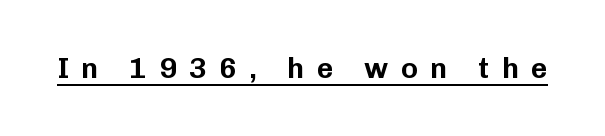
{"serif": "no", "italic": "no", "width": "normal", "stroke_contrast": "low", "x_height": "medium", "monospaced": "no", "underline": "yes", "letter_spacing": "wide", "letter_spacing_em": 0.42, "glyph_px": 29}
